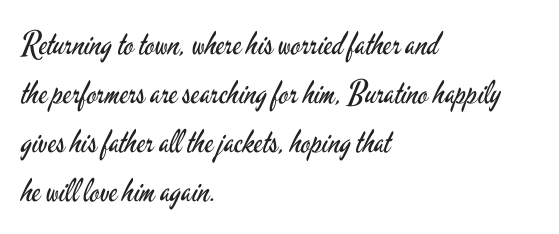
Note the varied advance widths — an 'i' is clearly narrower than an 'm'. The words here are not underlined. The face used here is a sans, in the tradition of grotesques and geometrics. Rows of type keep a routine distance in the vertical direction. Does the copy run flush right? No — it runs flush left.
